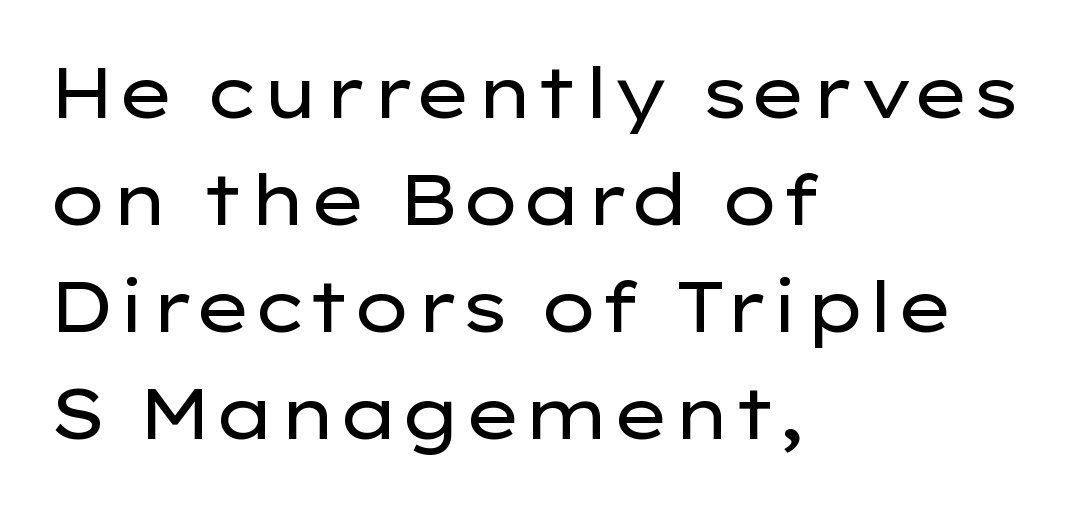
{"serif": "no", "italic": "no", "bold": "no", "weight": "regular", "width": "wide", "stroke_contrast": "low", "x_height": "medium", "monospaced": "no", "underline": "no", "align": "left", "line_spacing": "normal", "line_spacing_ratio": 1.53, "letter_spacing": "normal", "letter_spacing_em": 0.0, "glyph_px": 70}
